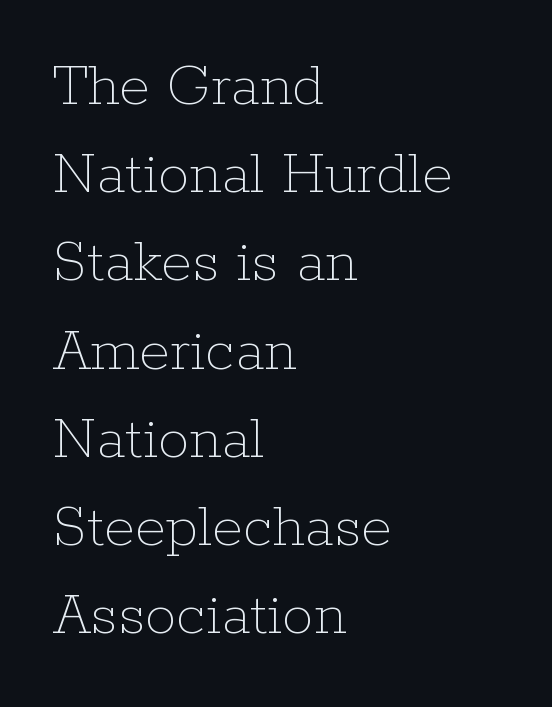
The image shows 63 px thin type, upright; set left-aligned, normal line spacing (1.4x), normal letter spacing, not underlined; low stroke contrast and a medium x-height.
